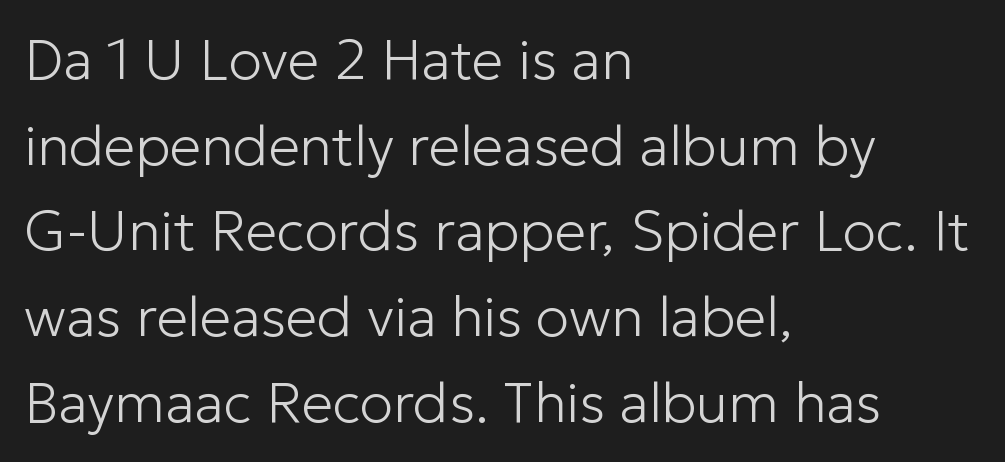
Q: Is the text bold? A: No.
Q: Is the text italic (slanted)? A: No, it is upright.
Q: Is the typeface a serif or a sans-serif typeface? A: Sans-serif.
Q: Is the text underlined? A: No.
Q: How is the paragraph aligned? A: Left-aligned.
Q: Is the spacing between letters normal or unusually wide? A: Normal.
Q: Is the spacing between lines tight, normal or loose? A: Normal.
Q: Width (condensed, normal, or wide)? A: Normal.
Q: Stroke contrast? A: Low.
Q: x-height? A: Medium.
Q: Monospaced? A: No.
